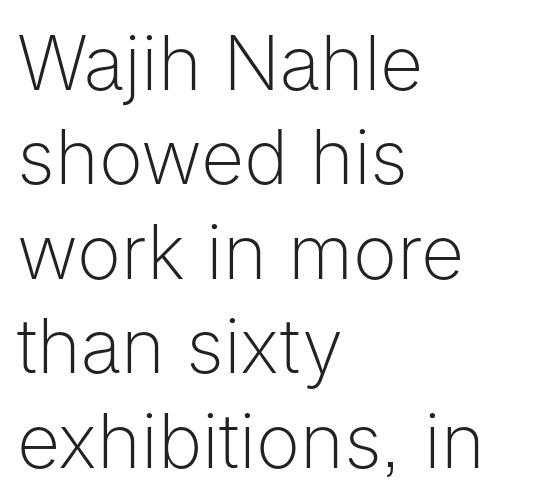
Q: Is the text bold? A: No.
Q: Is the text italic (slanted)? A: No, it is upright.
Q: Is the typeface a serif or a sans-serif typeface? A: Sans-serif.
Q: Is the text underlined? A: No.
Q: How is the paragraph aligned? A: Left-aligned.
Q: Is the spacing between letters normal or unusually wide? A: Normal.
Q: Is the spacing between lines tight, normal or loose? A: Normal.
Q: Width (condensed, normal, or wide)? A: Normal.
Q: Stroke contrast? A: Low.
Q: x-height? A: Medium.
Q: Monospaced? A: No.
